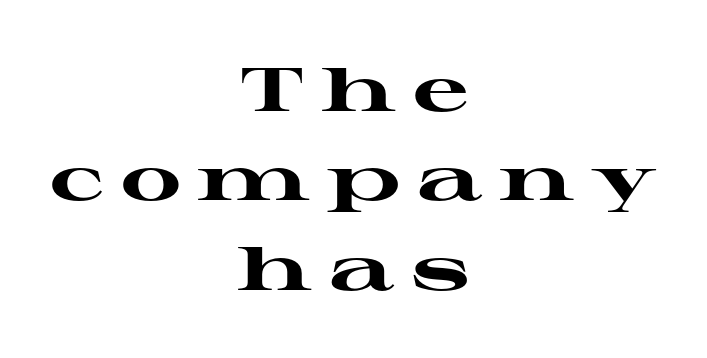
Q: Is the text bold? A: Yes.
Q: Is the text italic (slanted)? A: No, it is upright.
Q: Is the typeface a serif or a sans-serif typeface? A: Serif.
Q: Is the text underlined? A: No.
Q: How is the paragraph aligned? A: Centered.
Q: Is the spacing between letters normal or unusually wide? A: Unusually wide.
Q: Is the spacing between lines tight, normal or loose? A: Normal.
Q: Width (condensed, normal, or wide)? A: Wide.
Q: Stroke contrast? A: High.
Q: x-height? A: Medium.
Q: Monospaced? A: No.
